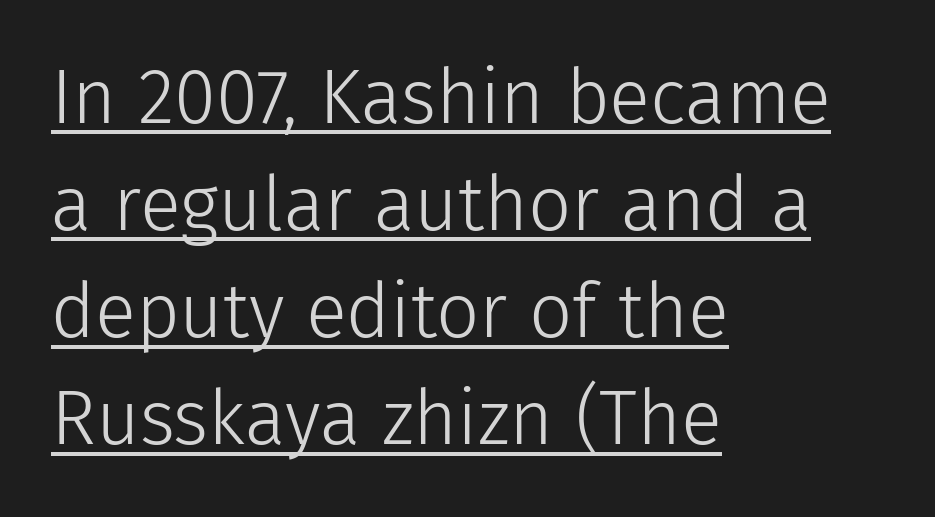
The image shows 76 px light sans-serif type, upright; set left-aligned, normal line spacing (1.41x), normal letter spacing, underlined; low stroke contrast and a medium x-height.
